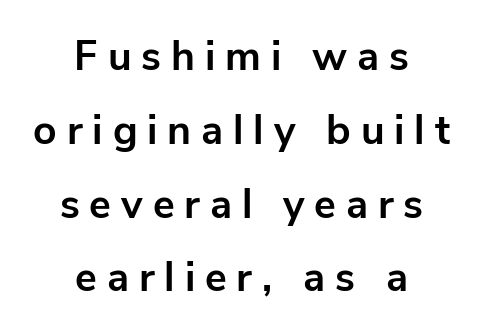
The image shows 41 px bold sans-serif type, upright; set centered, line spacing 1.8x, unusually wide letter spacing (+0.24 em), not underlined; low stroke contrast and a medium x-height.
